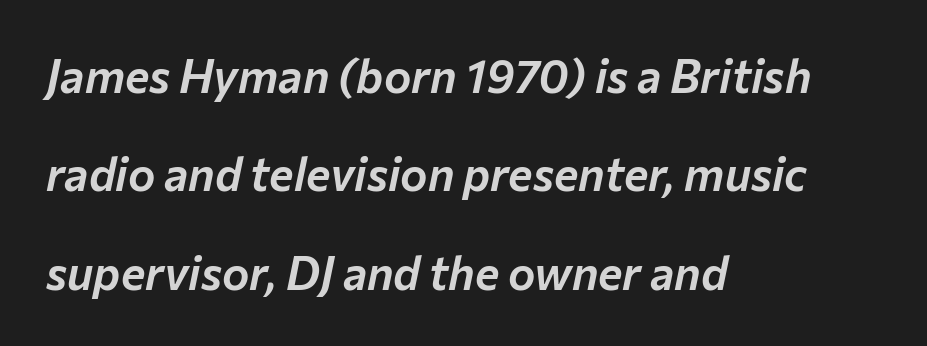
Q: Is the text italic (slanted)? A: Yes, it leans right by about 12 degrees.
Q: Is the text underlined? A: No.
Q: How is the paragraph aligned? A: Left-aligned.
Q: Is the spacing between letters normal or unusually wide? A: Normal.
Q: Is the spacing between lines tight, normal or loose? A: Loose.
Q: Width (condensed, normal, or wide)? A: Normal.
Q: Stroke contrast? A: Low.
Q: x-height? A: Medium.
Q: Monospaced? A: No.
